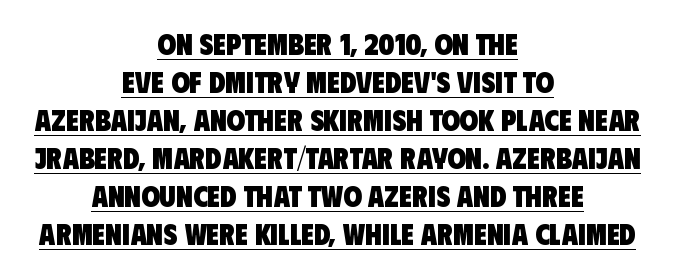
{"serif": "no", "bold": "yes", "weight": "heavy", "width": "condensed", "stroke_contrast": "low", "x_height": "large", "monospaced": "no", "underline": "yes", "align": "center", "line_spacing": "normal", "line_spacing_ratio": 1.27, "letter_spacing": "normal", "letter_spacing_em": 0.0, "glyph_px": 30}
